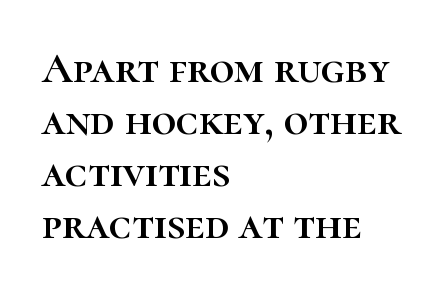
The image shows 43 px text type, upright; set left-aligned, line spacing 1.21x, normal letter spacing, not underlined; high stroke contrast and a medium x-height.
